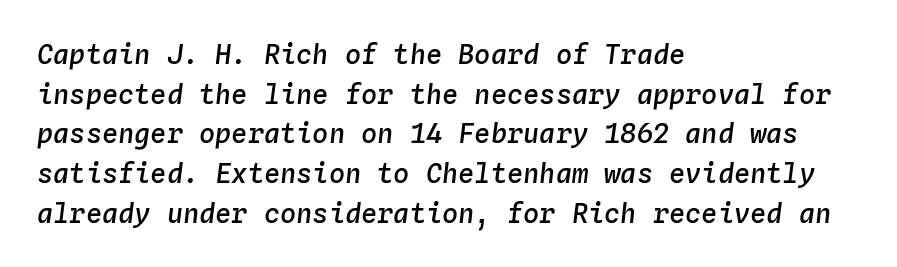
The image shows 27 px text type, italic (leaning right); set left-aligned, normal line spacing (1.47x), normal letter spacing, not underlined.
